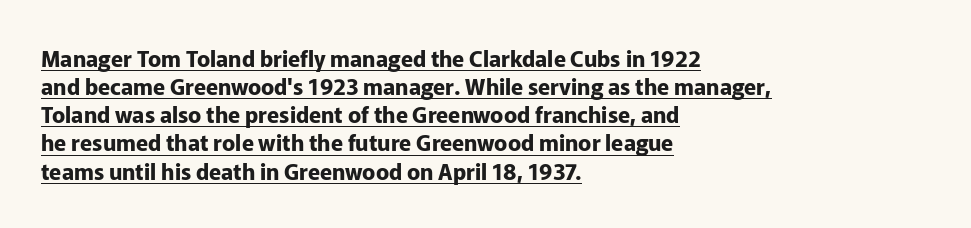
{"italic": "no", "bold": "yes", "underline": "yes", "align": "left", "line_spacing": "normal", "line_spacing_ratio": 1.28, "letter_spacing": "normal", "letter_spacing_em": 0.0, "glyph_px": 22}
